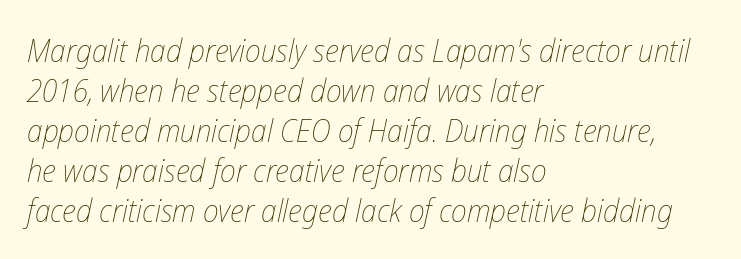
This sample is left-justified, so line endings fall wherever the words run out. Nobody drew a line under any word here. The glyphs look as if they've been sheared to an angle. Looks like regular typesetting: each glyph gets only the width it needs.
